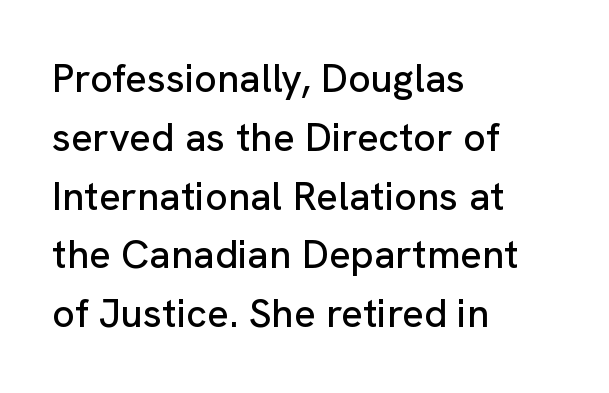
Q: Is the text italic (slanted)? A: No, it is upright.
Q: Is the typeface a serif or a sans-serif typeface? A: Sans-serif.
Q: Is the text underlined? A: No.
Q: How is the paragraph aligned? A: Left-aligned.
Q: Is the spacing between letters normal or unusually wide? A: Normal.
Q: Is the spacing between lines tight, normal or loose? A: Normal.
Q: Width (condensed, normal, or wide)? A: Normal.
Q: Stroke contrast? A: Low.
Q: x-height? A: Medium.
Q: Monospaced? A: No.
